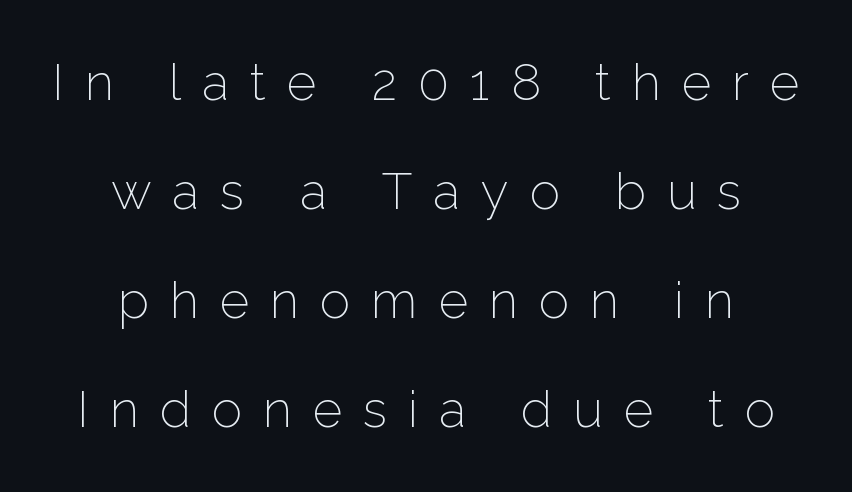
Q: Is the text bold? A: No.
Q: Is the text italic (slanted)? A: No, it is upright.
Q: Is the typeface a serif or a sans-serif typeface? A: Sans-serif.
Q: Is the text underlined? A: No.
Q: How is the paragraph aligned? A: Centered.
Q: Is the spacing between letters normal or unusually wide? A: Unusually wide.
Q: Is the spacing between lines tight, normal or loose? A: Loose.
Q: Width (condensed, normal, or wide)? A: Normal.
Q: Stroke contrast? A: Low.
Q: x-height? A: Medium.
Q: Monospaced? A: No.
